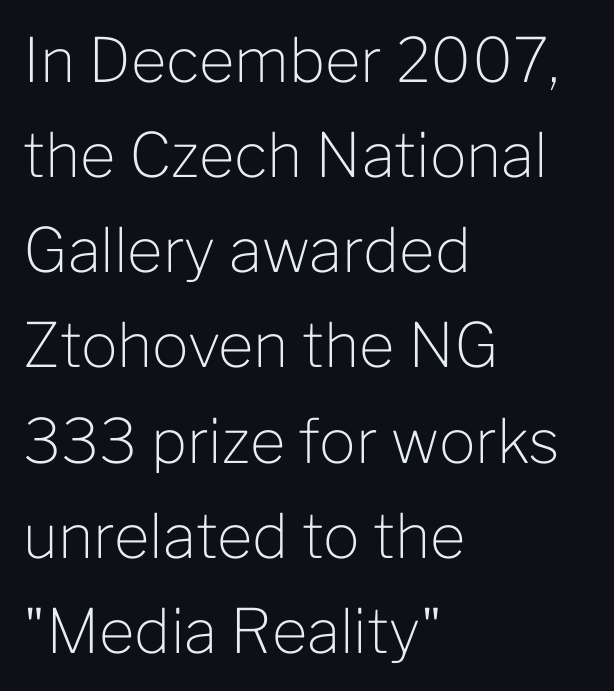
The image shows 61 px light sans-serif type, upright; set left-aligned, normal line spacing (1.56x), normal letter spacing, not underlined; low stroke contrast and a medium x-height.
